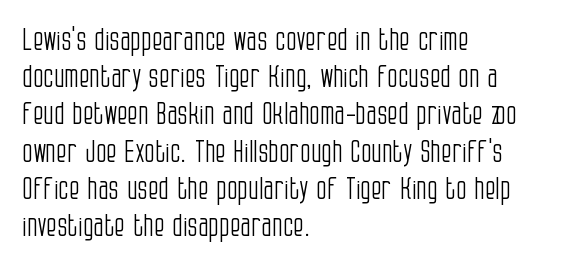
The image shows 31 px light, condensed sans-serif type, upright; set left-aligned, line spacing 1.2x, normal letter spacing, not underlined; low stroke contrast and a large x-height.
